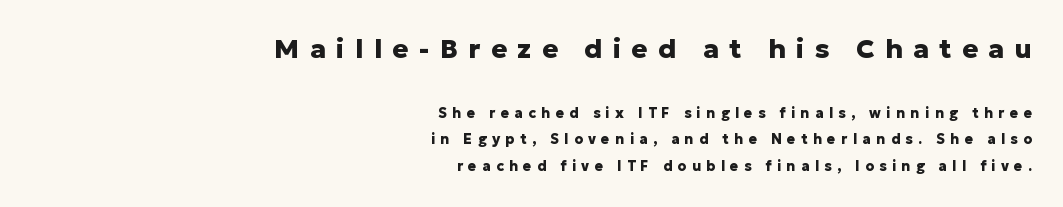
The image shows 27 px bold type, upright; set right-aligned, loose line spacing (1.9x), unusually wide letter spacing (+0.38 em), not underlined; the first (top) block is 1.93x larger.
